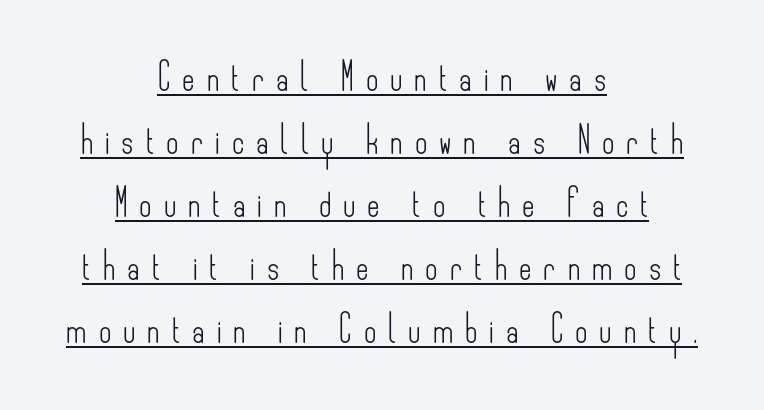
The image shows 27 px text type, upright; set centered, loose line spacing (2.33x), unusually wide letter spacing (+0.44 em), underlined.
